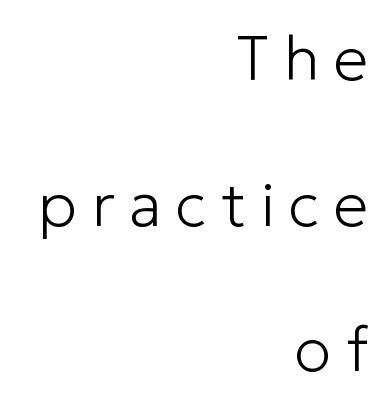
Q: Is the text bold? A: No.
Q: Is the text italic (slanted)? A: No, it is upright.
Q: Is the typeface a serif or a sans-serif typeface? A: Sans-serif.
Q: Is the text underlined? A: No.
Q: How is the paragraph aligned? A: Right-aligned.
Q: Is the spacing between letters normal or unusually wide? A: Unusually wide.
Q: Is the spacing between lines tight, normal or loose? A: Loose.
Q: Width (condensed, normal, or wide)? A: Normal.
Q: Stroke contrast? A: Low.
Q: x-height? A: Medium.
Q: Monospaced? A: No.
